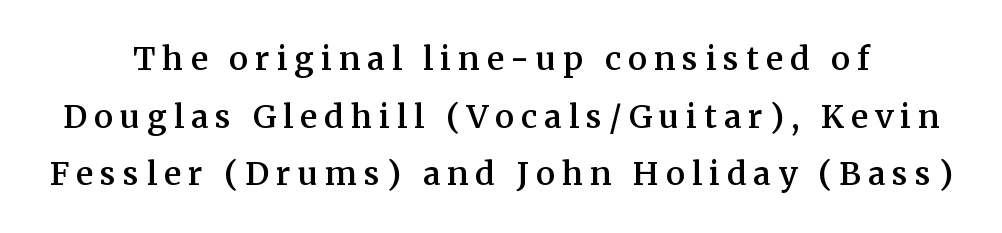
The image shows 32 px semibold serif type, upright; set line spacing 1.8x, unusually wide letter spacing (+0.22 em), not underlined; medium stroke contrast and a medium x-height.
